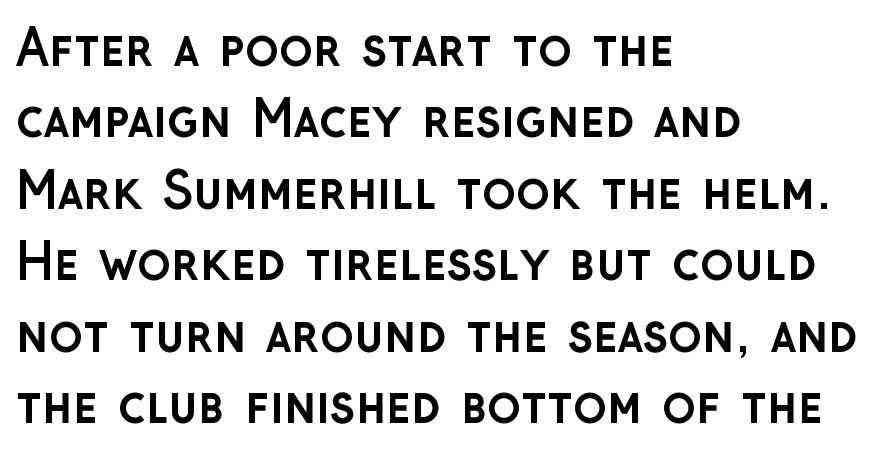
Q: Is the text bold? A: Yes.
Q: Is the text italic (slanted)? A: No, it is upright.
Q: Is the typeface a serif or a sans-serif typeface? A: Sans-serif.
Q: Is the text underlined? A: No.
Q: How is the paragraph aligned? A: Left-aligned.
Q: Is the spacing between letters normal or unusually wide? A: Normal.
Q: Is the spacing between lines tight, normal or loose? A: Normal.
Q: Width (condensed, normal, or wide)? A: Normal.
Q: Stroke contrast? A: Low.
Q: x-height? A: Medium.
Q: Monospaced? A: No.
